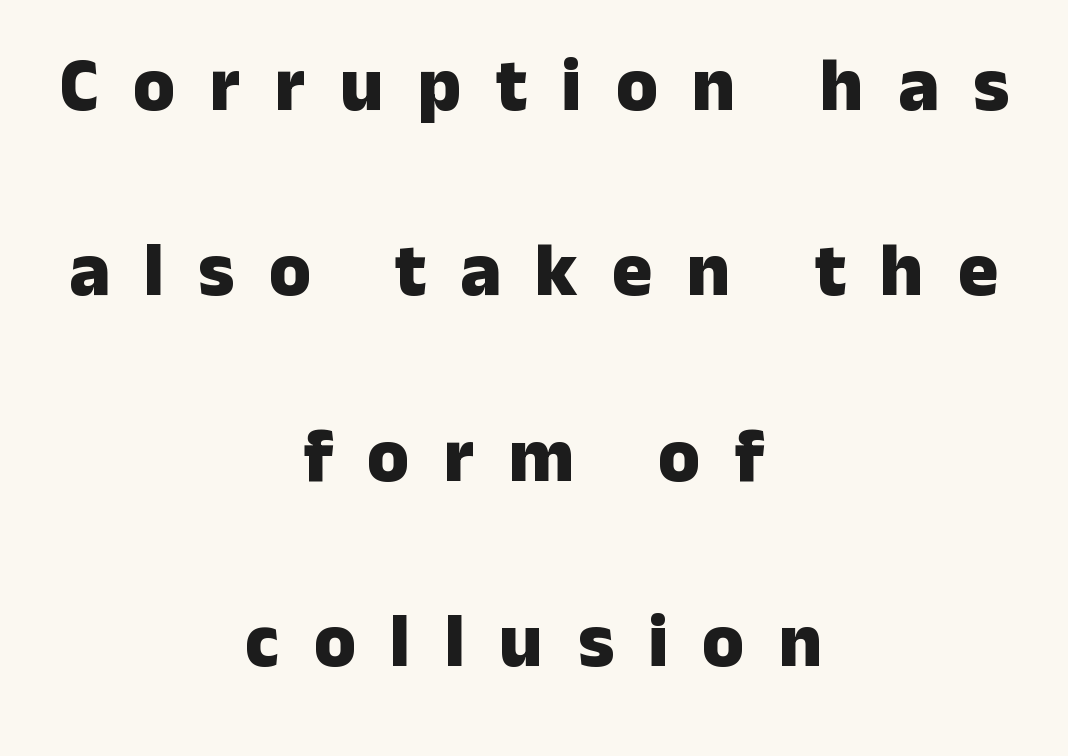
Q: Is the text bold? A: Yes.
Q: Is the text italic (slanted)? A: No, it is upright.
Q: Is the typeface a serif or a sans-serif typeface? A: Sans-serif.
Q: Is the text underlined? A: No.
Q: How is the paragraph aligned? A: Centered.
Q: Is the spacing between letters normal or unusually wide? A: Unusually wide.
Q: Is the spacing between lines tight, normal or loose? A: Loose.
Q: Width (condensed, normal, or wide)? A: Normal.
Q: Stroke contrast? A: Low.
Q: x-height? A: Medium.
Q: Monospaced? A: No.
